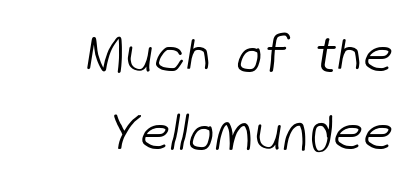
Short note: letters normally spaced. Unmarked baselines from the first word to the last. Each letter keeps its own natural width here, so spacing adapts to shape. The letters carry no serifs — their stems end cleanly without finishing strokes. Horizontal bands of white between lines are of average thickness. The passage is arranged like a letterhead date or caption credit — flush right.
